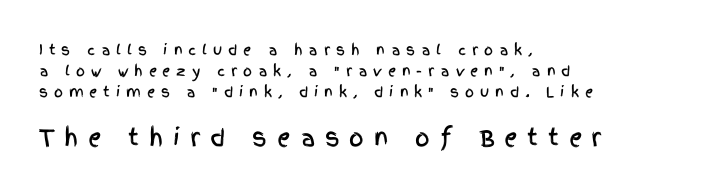
Q: Is the text italic (slanted)? A: No, it is upright.
Q: Is the text underlined? A: No.
Q: How is the paragraph aligned? A: Left-aligned.
Q: Is the spacing between letters normal or unusually wide? A: Unusually wide.
Q: Is the spacing between lines tight, normal or loose? A: Normal.
Q: Which block of text is set in a larger size, the first (top) or the second (bottom)? A: The second (bottom) one.
